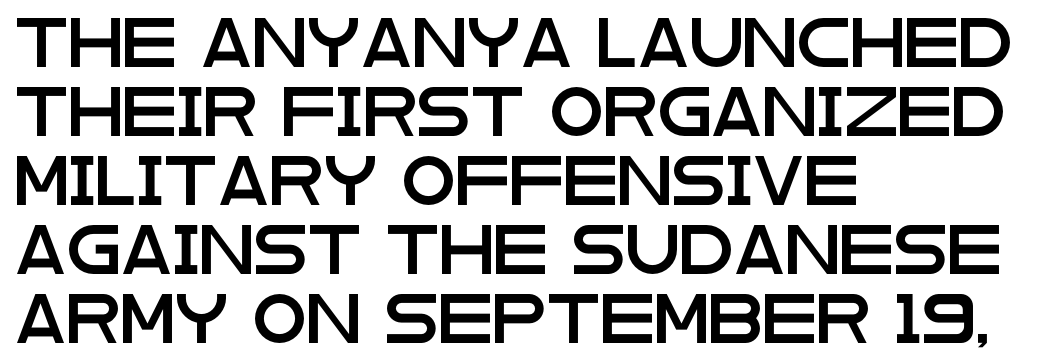
The image shows 49 px wide sans-serif type, upright; set left-aligned, normal line spacing (1.41x), normal letter spacing, not underlined; low stroke contrast and a large x-height.
